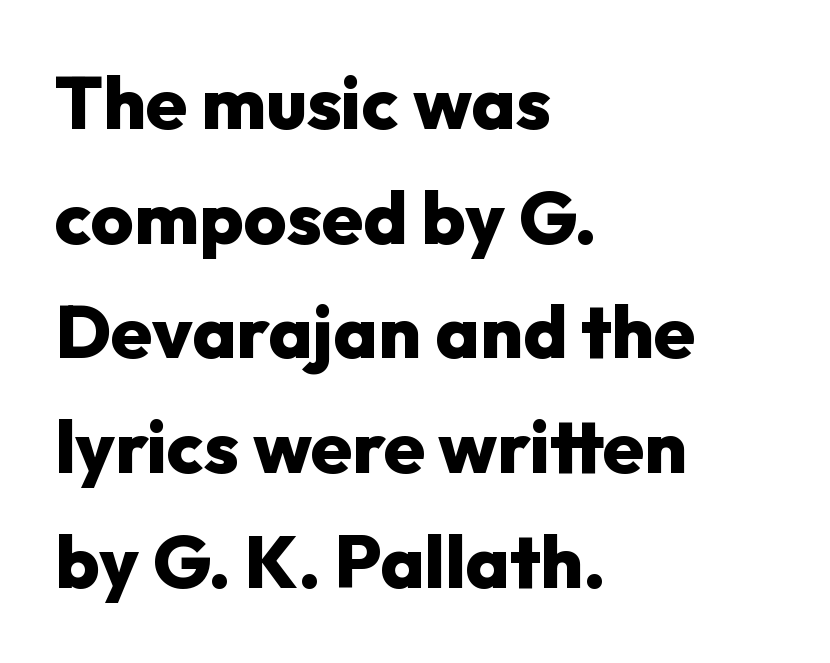
Q: Is the text bold? A: Yes.
Q: Is the text italic (slanted)? A: No, it is upright.
Q: Is the typeface a serif or a sans-serif typeface? A: Sans-serif.
Q: Is the text underlined? A: No.
Q: How is the paragraph aligned? A: Left-aligned.
Q: Is the spacing between letters normal or unusually wide? A: Normal.
Q: Is the spacing between lines tight, normal or loose? A: Normal.
Q: Width (condensed, normal, or wide)? A: Normal.
Q: Stroke contrast? A: Low.
Q: x-height? A: Medium.
Q: Monospaced? A: No.
